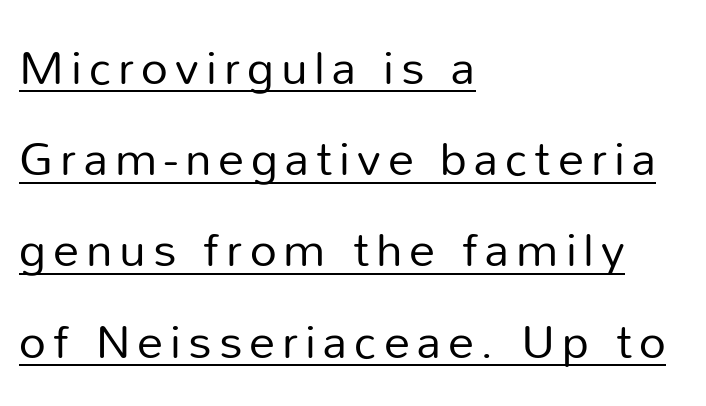
Note: no serifs on the glyphs. The strokes carry an ordinary text weight at most. Think of a printed novel: that variable character pitch is what you see here. This sample uses an upright cut, with every glyph sitting square on the baseline.
